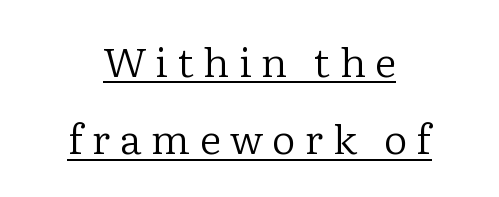
The tracking jumps out immediately: characters are airy and widely separated. Serifs: yes, visible at the terminals of the letterforms. Students, observe the line beneath the letters — that is underlining. Here the designer chose a conventional face with non-uniform glyph widths. Counters stay open thanks to moderate or lighter strokes.
